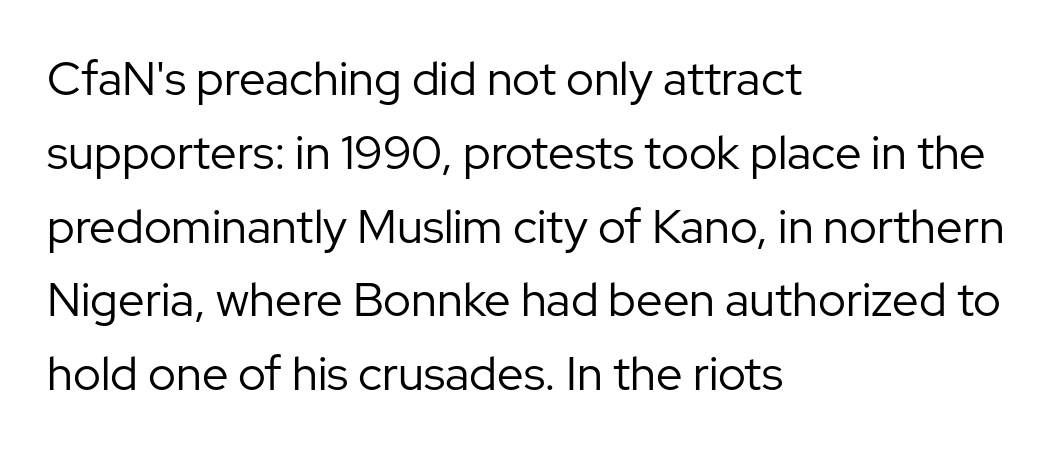
Varying glyph widths throughout — classic text-font behaviour. Nothing heavy about these letters — not bold at all. Teacher's note: observe the even left margin — that is flush-left alignment. The face used here is rendered with its standard letterfit. Does the lettering tilt? It doesn't — this is upright. Does the type have serifs? No, each stem ends abruptly.
